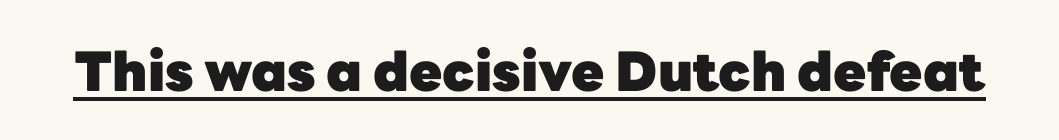
The image shows 54 px heavy sans-serif type, upright; set normal letter spacing, underlined; low stroke contrast and a medium x-height.
